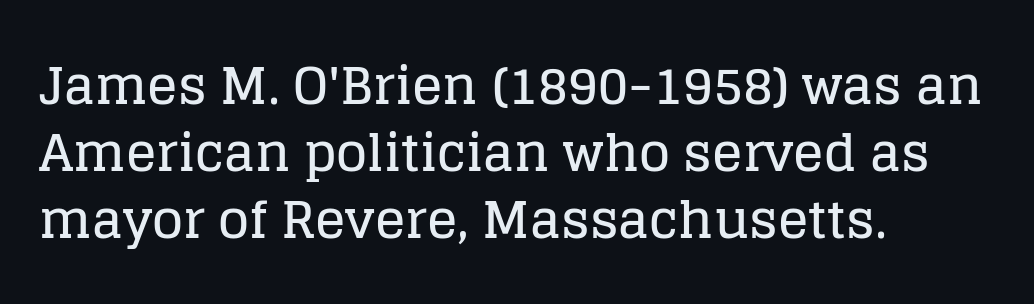
The image shows 51 px serif type, upright; set left-aligned, normal line spacing (1.31x), normal letter spacing, not underlined; low stroke contrast and a large x-height.
